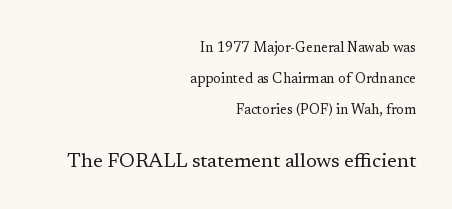
Q: Is the text bold? A: No.
Q: Is the text italic (slanted)? A: No, it is upright.
Q: Is the text underlined? A: No.
Q: How is the paragraph aligned? A: Right-aligned.
Q: Is the spacing between letters normal or unusually wide? A: Normal.
Q: Is the spacing between lines tight, normal or loose? A: Loose.
Q: Which block of text is set in a larger size, the first (top) or the second (bottom)? A: The second (bottom) one.
